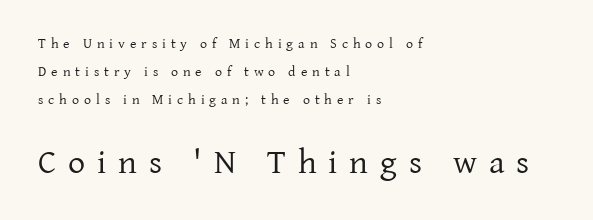
The image shows 34 px regular-weight serif type, upright; set left-aligned, loose line spacing (2.01x), unusually wide letter spacing (+0.35 em), not underlined; the second (bottom) block is 2.43x larger; low stroke contrast and a medium x-height.
